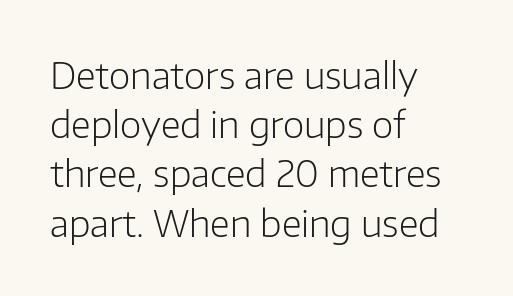
You could call the tracking neutral — neither tight nor loose. Students, observe: this is what conventionally led text looks like. These lines are rendered in a variable-pitch font. Alignment: flush left.
